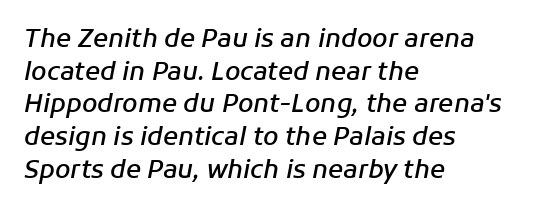
The image shows 25 px text type, italic (leaning right); set left-aligned, normal line spacing (1.31x), normal letter spacing, not underlined.
